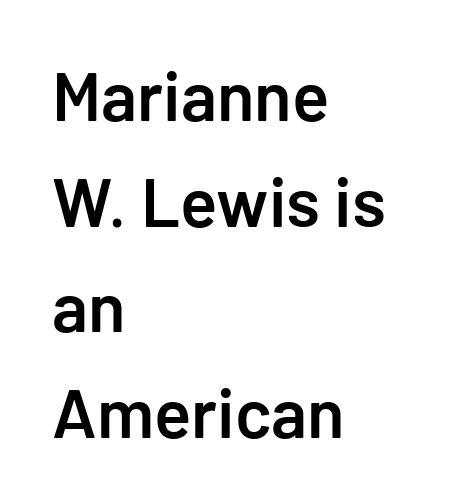
{"serif": "no", "italic": "no", "bold": "semi", "weight": "semibold", "width": "normal", "stroke_contrast": "low", "x_height": "medium", "underline": "no", "align": "left", "line_spacing": "normal", "line_spacing_ratio": 1.53, "letter_spacing": "normal", "letter_spacing_em": 0.0, "glyph_px": 69}
